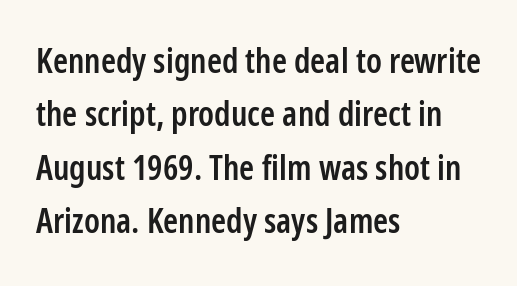
The strokes are fattened partway — semibold, not bold. Characters follow at the spacing the type designer built in. The specimen omits any rule beneath the text block's lines. Think of a printed novel: that variable character pitch is what you see here. The ragged edge is on the right, which tells us the setting is flush left. Posture: upright roman.
